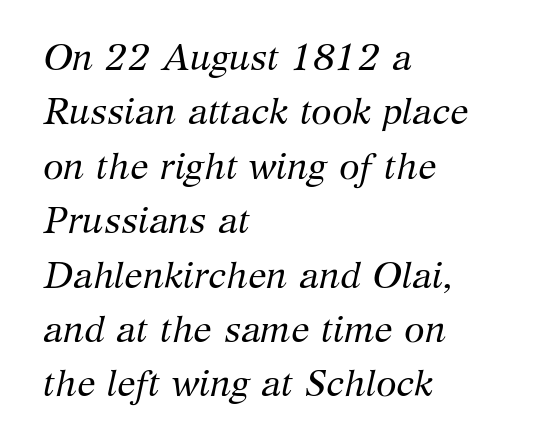
Horizontal bands of white between lines are of average thickness. Think standard paragraph weight, or any step lighter than that. Plain, unruled lines of type. If you drew a line through each stem, it would be angled. Compared with typical body copy, the letter spacing here is the same. Visually the block forms a straight wall on the left and a jagged coastline on the right.
